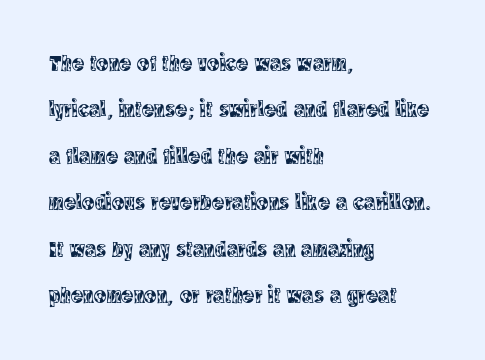
The image shows 23 px text type, upright; set left-aligned, loose line spacing (2.02x), normal letter spacing, not underlined.
